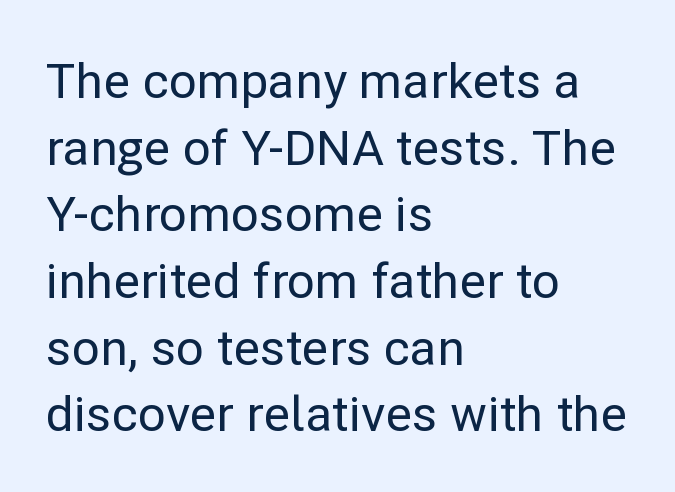
{"serif": "no", "italic": "no", "width": "normal", "stroke_contrast": "low", "x_height": "medium", "monospaced": "no", "underline": "no", "align": "left", "line_spacing": "normal", "line_spacing_ratio": 1.36, "letter_spacing": "normal", "letter_spacing_em": 0.0, "glyph_px": 49}
